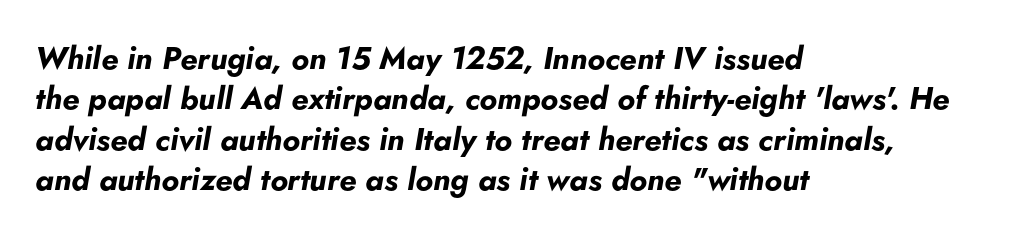
{"italic": "yes", "lean": "right", "slant_degrees": 5, "bold": "yes", "weight": "bold", "width": "normal", "stroke_contrast": "low", "x_height": "small", "monospaced": "no", "underline": "no", "align": "left", "line_spacing": "normal", "line_spacing_ratio": 1.3, "letter_spacing": "normal", "letter_spacing_em": 0.0, "glyph_px": 31}
